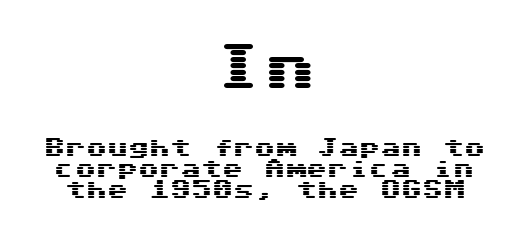
The image shows 52 px wide sans-serif type, upright; set centered, tight line spacing (1.0x), normal letter spacing, not underlined; the first (top) block is 2.48x larger; medium stroke contrast and a medium x-height.
